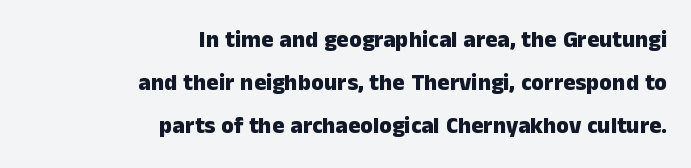
I'd describe the lettering as bold — thick and assertive. No word sits above an underline. The letters sit at their default tracking, neither squeezed nor spread. Ordinary non-slanted type is in use.
